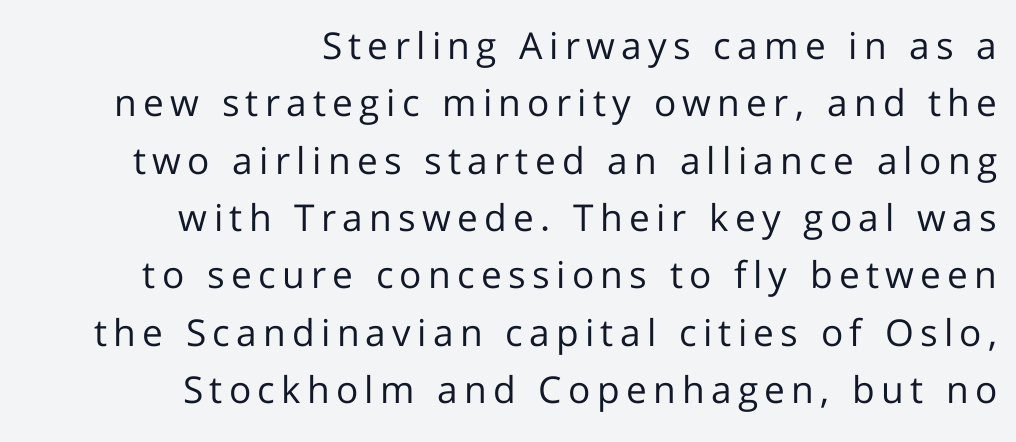
{"serif": "no", "italic": "no", "bold": "no", "weight": "regular", "width": "normal", "stroke_contrast": "low", "x_height": "medium", "monospaced": "no", "underline": "no", "align": "right", "line_spacing": "normal", "line_spacing_ratio": 1.55, "glyph_px": 37}
